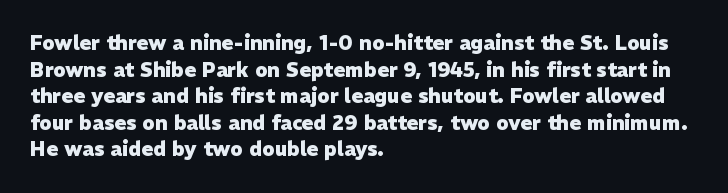
Q: Is the text bold? A: Yes.
Q: Is the text italic (slanted)? A: No, it is upright.
Q: Is the text underlined? A: No.
Q: How is the paragraph aligned? A: Left-aligned.
Q: Is the spacing between letters normal or unusually wide? A: Normal.
Q: Is the spacing between lines tight, normal or loose? A: Normal.
